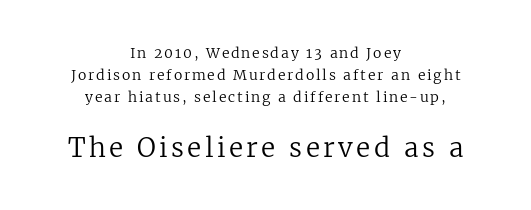
Q: Is the text bold? A: No.
Q: Is the text italic (slanted)? A: No, it is upright.
Q: Is the text underlined? A: No.
Q: How is the paragraph aligned? A: Centered.
Q: Is the spacing between lines tight, normal or loose? A: Normal.
Q: Which block of text is set in a larger size, the first (top) or the second (bottom)? A: The second (bottom) one.
